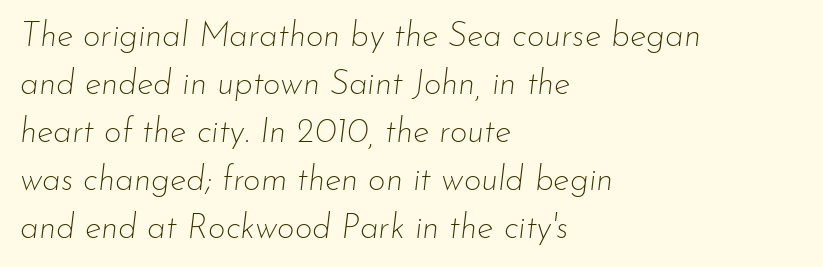
{"italic": "yes", "lean": "right", "slant_degrees": 7, "bold": "no", "weight": "thin", "width": "normal", "stroke_contrast": "low", "x_height": "small", "monospaced": "no", "underline": "no", "align": "left", "line_spacing": "normal", "line_spacing_ratio": 1.41, "letter_spacing": "normal", "letter_spacing_em": 0.0, "glyph_px": 34}
